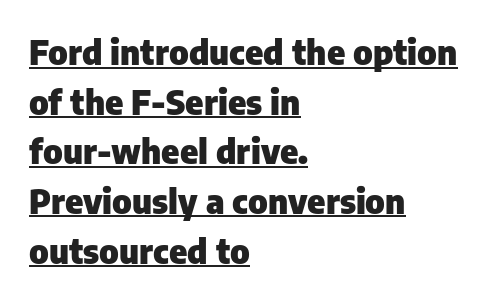
Q: Is the text bold? A: Yes.
Q: Is the text italic (slanted)? A: No, it is upright.
Q: Is the typeface a serif or a sans-serif typeface? A: Sans-serif.
Q: Is the text underlined? A: Yes.
Q: How is the paragraph aligned? A: Left-aligned.
Q: Is the spacing between letters normal or unusually wide? A: Normal.
Q: Is the spacing between lines tight, normal or loose? A: Normal.
Q: Width (condensed, normal, or wide)? A: Normal.
Q: Stroke contrast? A: Low.
Q: x-height? A: Medium.
Q: Monospaced? A: No.
